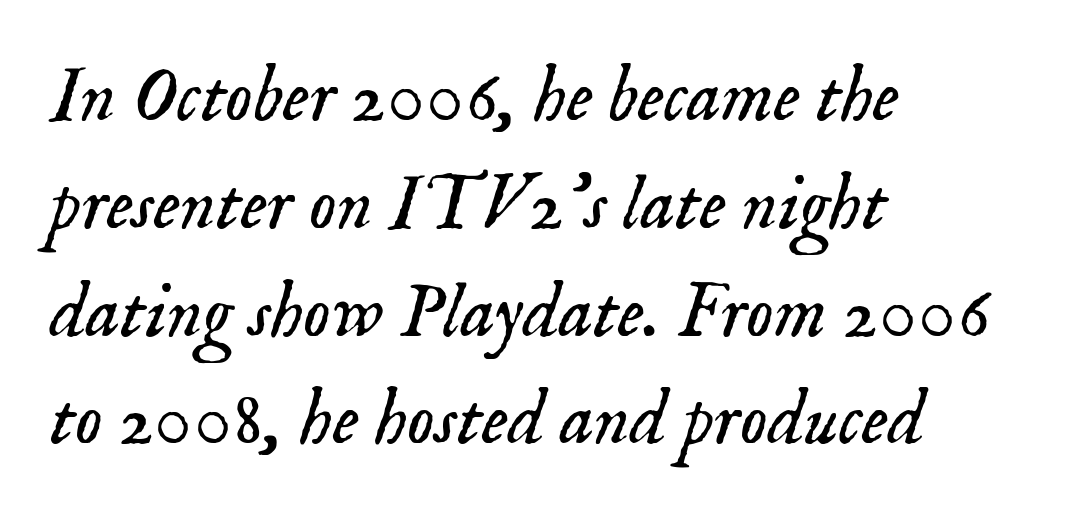
The image shows 77 px light serif type, italic (leaning right); set left-aligned, normal line spacing (1.4x), normal letter spacing, not underlined; low stroke contrast and a small x-height.
